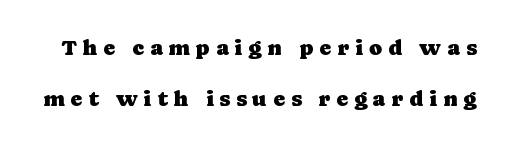
Q: Is the text italic (slanted)? A: No, it is upright.
Q: Is the text underlined? A: No.
Q: Is the spacing between letters normal or unusually wide? A: Unusually wide.
Q: Is the spacing between lines tight, normal or loose? A: Loose.
